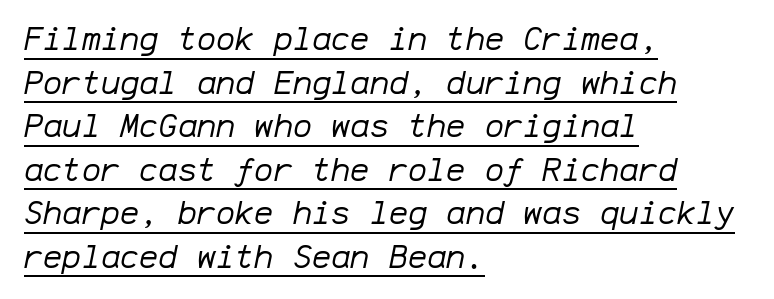
Students, observe: this is what conventionally led text looks like. Each letter, wide or thin by design, is forced into the same width here. The words here are underlined. Notice how the passage keeps a crisp vertical edge on the left only. This is oblique type, the kind used for emphasis or titles. Standard letterfit; no display-style spreading of the glyphs.
